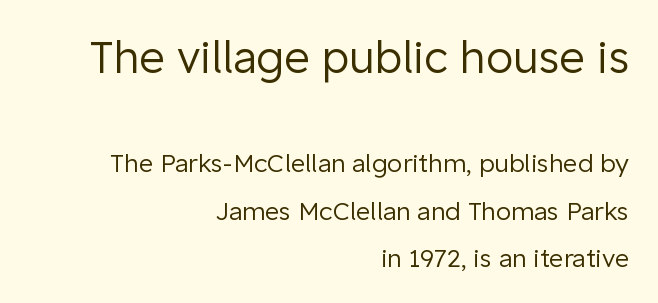
{"serif": "no", "italic": "no", "bold": "no", "weight": "regular", "width": "normal", "stroke_contrast": "low", "x_height": "medium", "monospaced": "no", "underline": "no", "align": "right", "line_spacing_ratio": 1.89, "letter_spacing": "normal", "letter_spacing_em": 0.0, "larger_block": "first", "size_ratio": 1.76, "glyph_px": 44}
